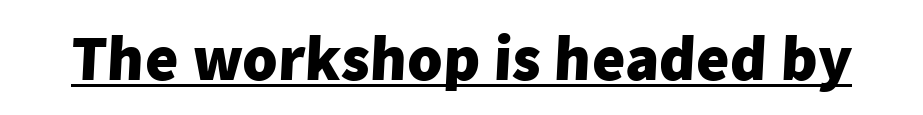
The image shows 64 px heavy sans-serif type; set normal letter spacing, underlined; low stroke contrast and a medium x-height.
